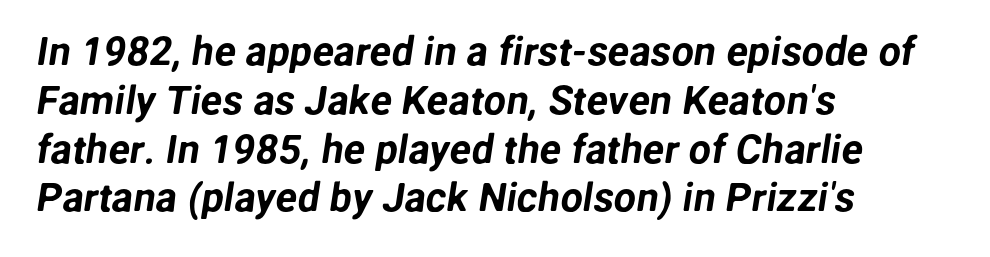
{"serif": "no", "width": "normal", "stroke_contrast": "low", "x_height": "medium", "monospaced": "no", "underline": "no", "align": "left", "line_spacing_ratio": 1.22, "letter_spacing": "normal", "letter_spacing_em": 0.0, "glyph_px": 40}
